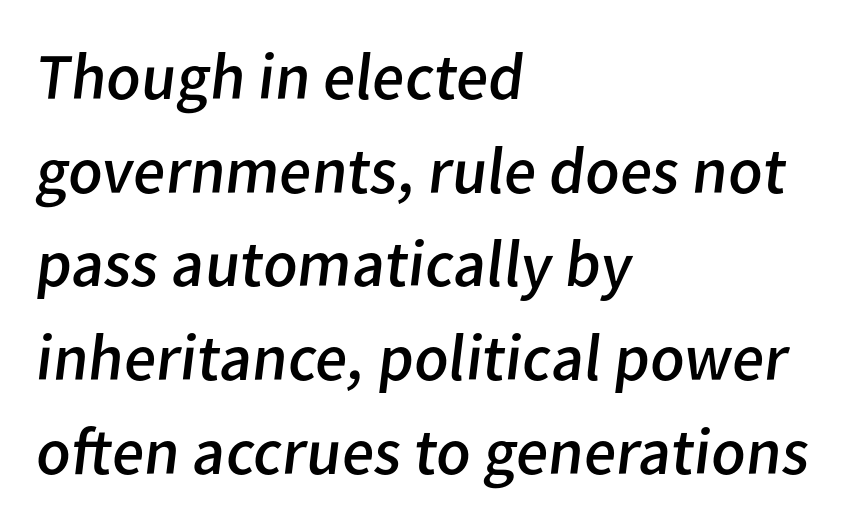
The passage is arranged the way most books set body copy — flush left. Here the glyphs are tracked normally, forming tight word shapes. Do the characters align in a grid? No, the font is proportional. Quick note: interline space is typical. Stem width sits at or under what a default text font uses. Typographically, this falls in the sans-serif category.
